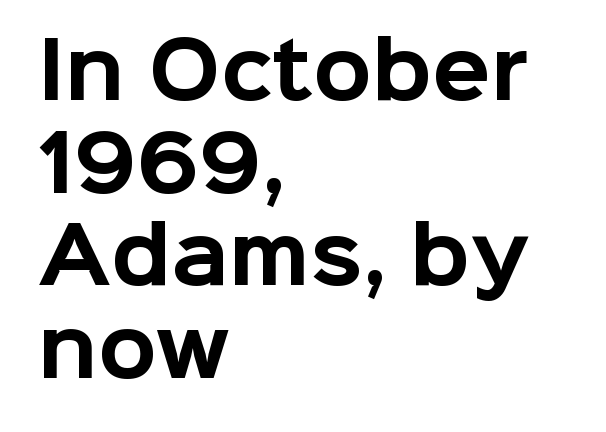
The type is set solid horizontally, with unmodified tracking. Which margin do the lines hug? The left one — the right edge is uneven. Varying glyph widths throughout — classic text-font behaviour. Summary of weight: heavy, a full bold.
